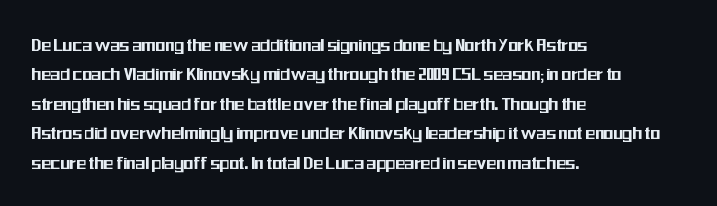
{"italic": "no", "underline": "no", "align": "left", "line_spacing": "normal", "line_spacing_ratio": 1.47, "letter_spacing": "normal", "letter_spacing_em": 0.0, "glyph_px": 20}
